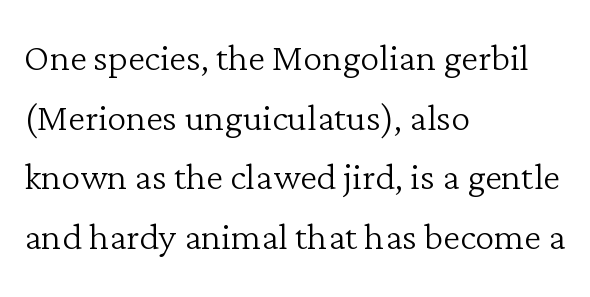
The image shows 48 px light serif type, upright; set left-aligned, line spacing 1.24x, normal letter spacing, not underlined; low stroke contrast and a medium x-height.
